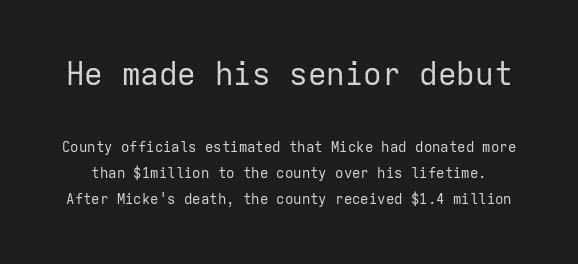
Q: Is the text bold? A: No.
Q: Is the text italic (slanted)? A: No, it is upright.
Q: Is the typeface a serif or a sans-serif typeface? A: Sans-serif.
Q: Is the text underlined? A: No.
Q: Is the spacing between letters normal or unusually wide? A: Normal.
Q: Which block of text is set in a larger size, the first (top) or the second (bottom)? A: The first (top) one.
Q: Width (condensed, normal, or wide)? A: Normal.
Q: Stroke contrast? A: Low.
Q: x-height? A: Medium.
Q: Monospaced? A: Yes.
